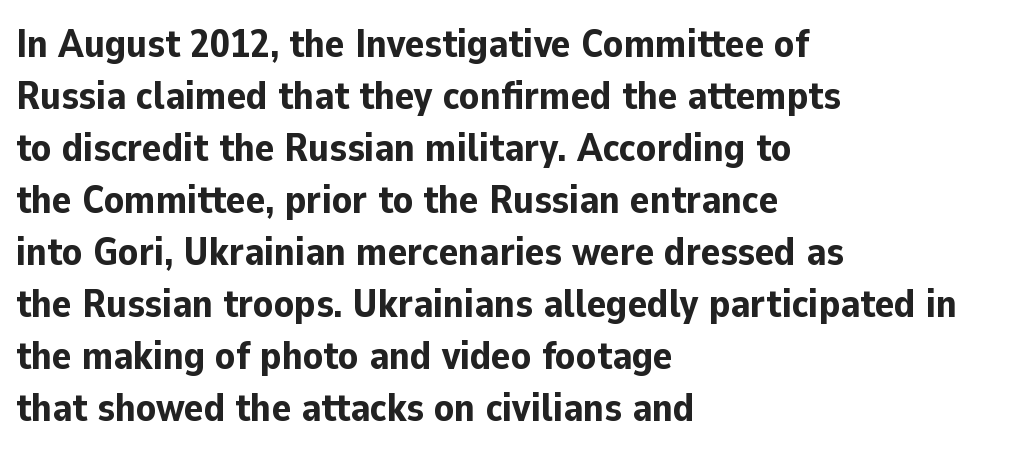
The image shows 40 px bold sans-serif type, upright; set left-aligned, normal line spacing (1.3x), normal letter spacing, not underlined; low stroke contrast and a medium x-height.
